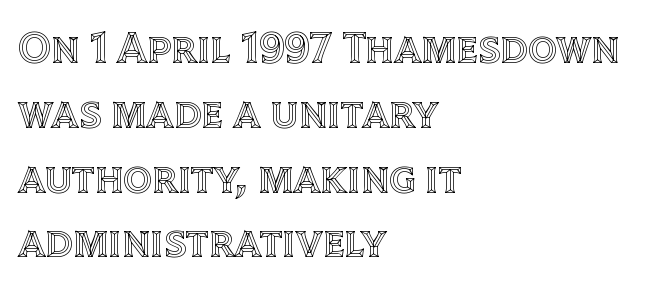
Underline: absent. Which margin do the lines hug? The left one — the right edge is uneven. When letters stand straight like this, we call the style roman or upright. The letters sit at their default tracking, neither squeezed nor spread. The passage shown stacks its lines at a standard gap. Spacing verdict: proportional, widths tailored to each character.
